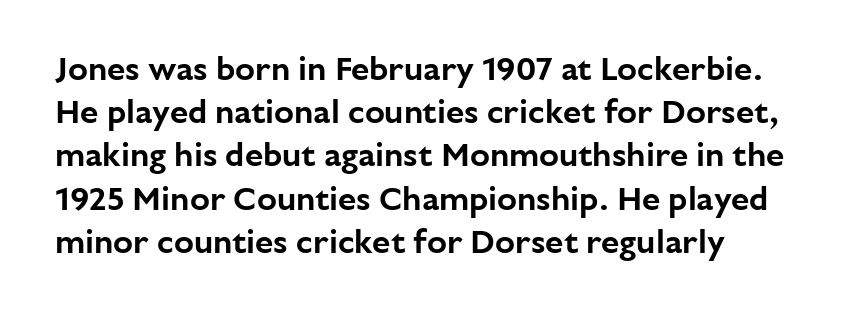
Q: Is the text italic (slanted)? A: No, it is upright.
Q: Is the typeface a serif or a sans-serif typeface? A: Sans-serif.
Q: Is the text underlined? A: No.
Q: Is the spacing between letters normal or unusually wide? A: Normal.
Q: Is the spacing between lines tight, normal or loose? A: Normal.
Q: Width (condensed, normal, or wide)? A: Normal.
Q: Stroke contrast? A: Low.
Q: x-height? A: Medium.
Q: Monospaced? A: No.
